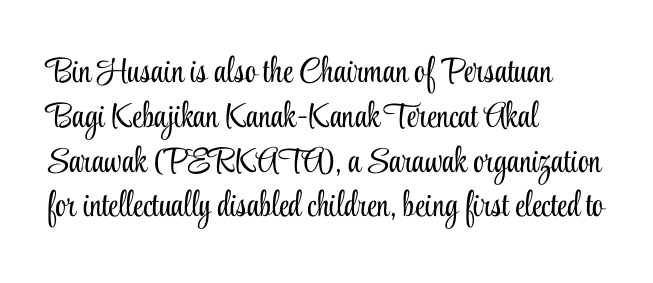
The image shows 35 px light, condensed serif type; set left-aligned, normal line spacing (1.28x), normal letter spacing, not underlined; low stroke contrast and a small x-height.
